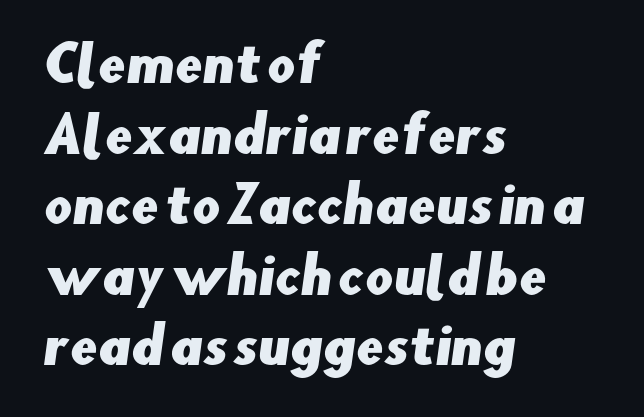
The image shows 49 px sans-serif type; set left-aligned, normal line spacing (1.44x), normal letter spacing, not underlined; low stroke contrast and a small x-height.
